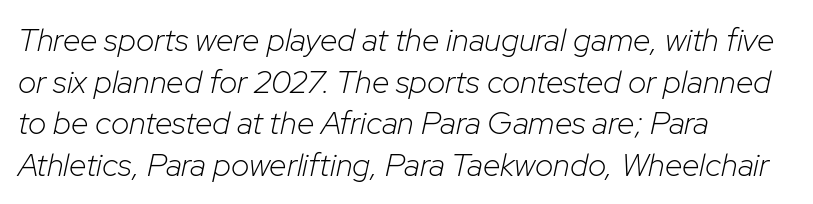
The image shows 32 px light type, italic (leaning right); set left-aligned, normal line spacing (1.3x), normal letter spacing, not underlined; low stroke contrast and a medium x-height.
